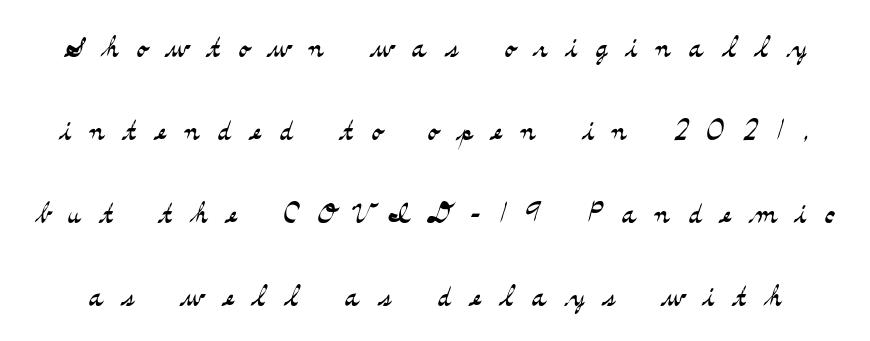
Character widths vary here, with narrow letters taking less room than wide ones. Is there much room between lines? Yes — plenty of vertical air separates them. The glyphs in this specimen are seriffed.
